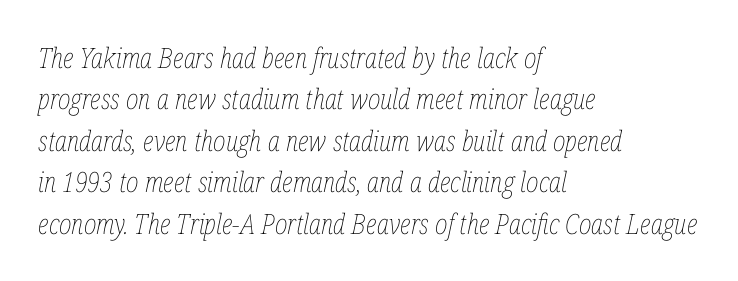
{"italic": "yes", "lean": "right", "slant_degrees": 12, "bold": "no", "weight": "thin", "width": "condensed", "stroke_contrast": "low", "x_height": "medium", "monospaced": "no", "underline": "no", "align": "left", "line_spacing": "normal", "line_spacing_ratio": 1.48, "letter_spacing": "normal", "letter_spacing_em": 0.0, "glyph_px": 28}
